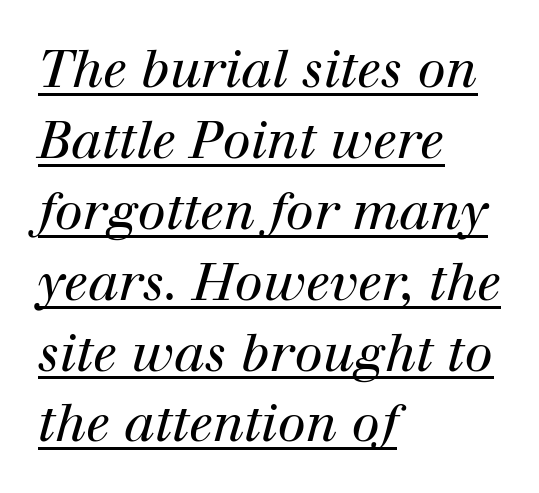
The rendering anchors every line to the left-hand side. Weight class: somewhere from thin through regular. The words here are underlined. If you drew a line through each stem, it would be angled.
